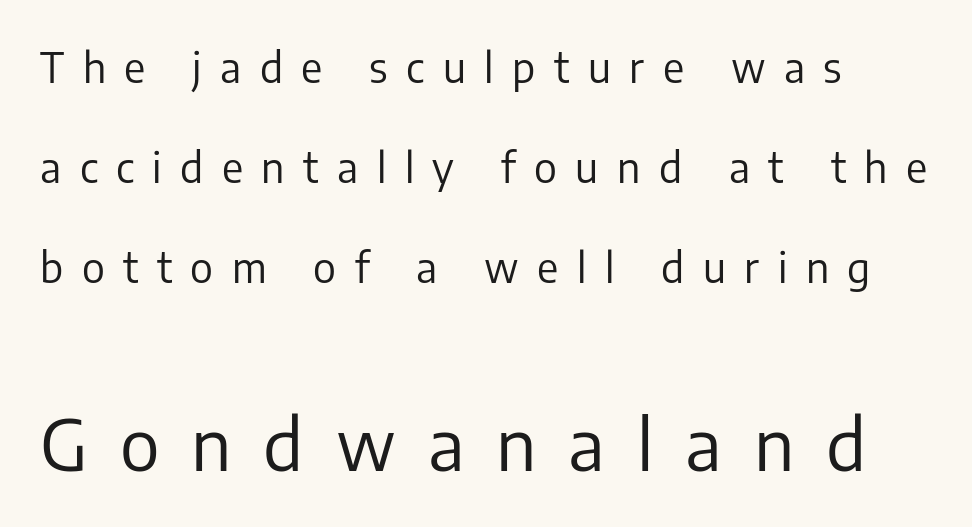
The image shows 71 px regular-weight sans-serif type, upright; set left-aligned, loose line spacing (2.44x), unusually wide letter spacing (+0.45 em), not underlined; the second (bottom) block is 1.73x larger; low stroke contrast and a medium x-height.
